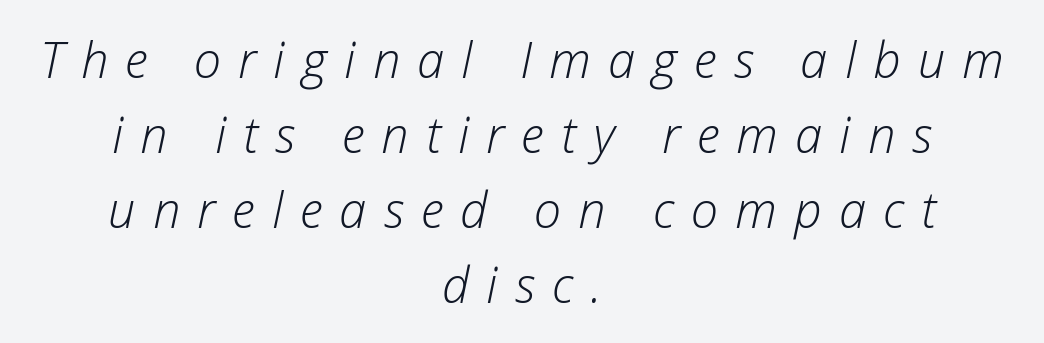
The image shows 49 px light type, italic (leaning right); set centered, normal line spacing (1.53x), unusually wide letter spacing (+0.35 em), not underlined; low stroke contrast and a medium x-height.
